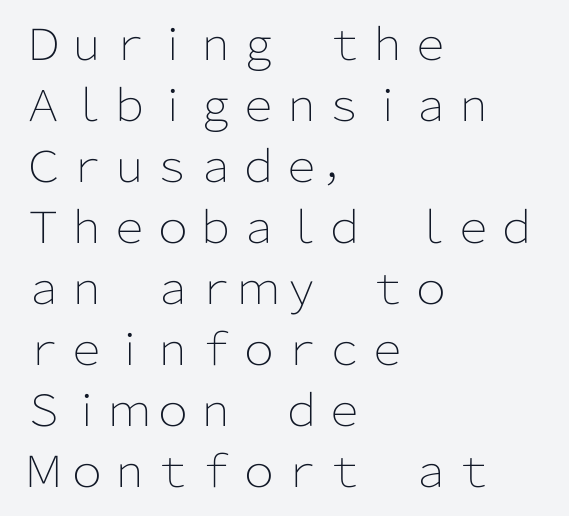
Q: Is the text bold? A: No.
Q: Is the text italic (slanted)? A: No, it is upright.
Q: Is the typeface a serif or a sans-serif typeface? A: Sans-serif.
Q: Is the text underlined? A: No.
Q: How is the paragraph aligned? A: Left-aligned.
Q: Is the spacing between letters normal or unusually wide? A: Normal.
Q: Is the spacing between lines tight, normal or loose? A: Normal.
Q: Width (condensed, normal, or wide)? A: Normal.
Q: Stroke contrast? A: Low.
Q: x-height? A: Medium.
Q: Monospaced? A: No.
